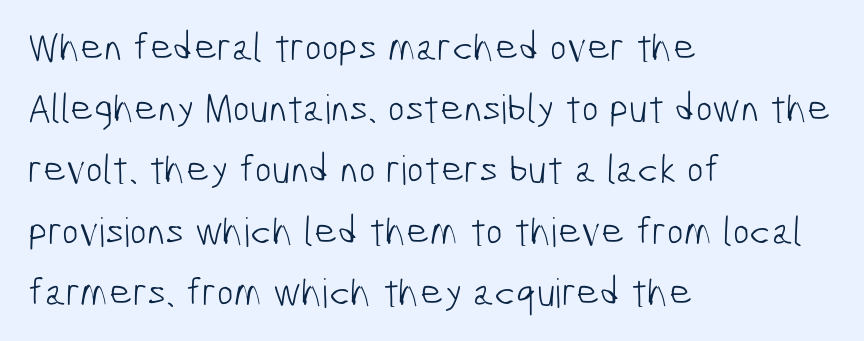
{"serif": "no", "bold": "no", "weight": "light", "width": "condensed", "stroke_contrast": "low", "x_height": "medium", "monospaced": "no", "underline": "no", "align": "left", "line_spacing": "normal", "line_spacing_ratio": 1.53, "letter_spacing": "normal", "letter_spacing_em": 0.0, "glyph_px": 40}
